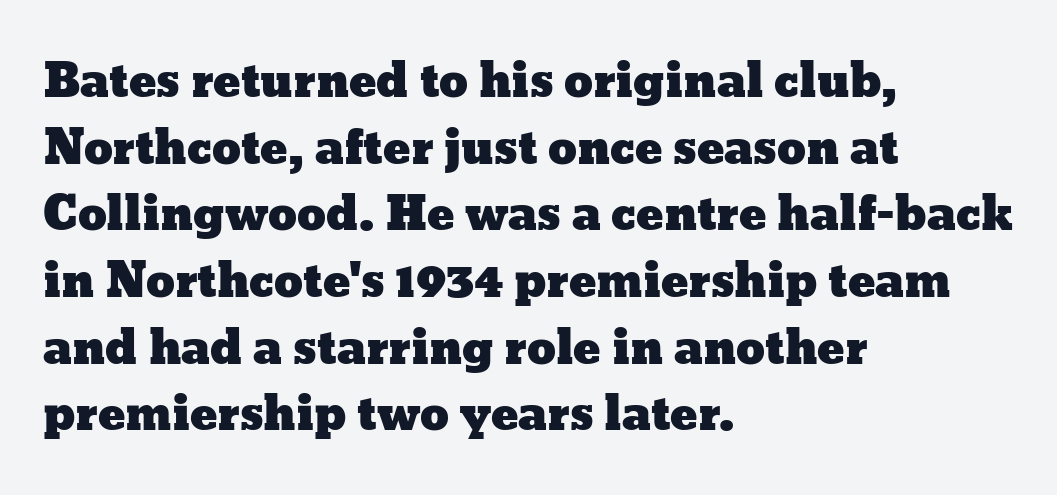
Ascenders rise straight up at ninety degrees. The lines are quadded left. A normal amount of white space separates one row of letters from the next. Spacing verdict: proportional, widths tailored to each character. Characters follow at the spacing the type designer built in.
